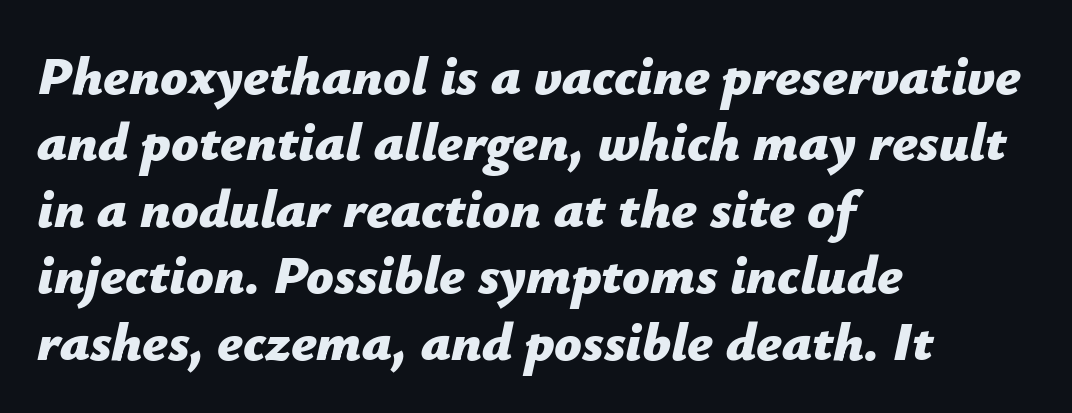
Looking at the ascenders, they clearly lean. What stands out about the letter spacing? Nothing — it is the standard amount. The typesetter chose a ragged-right arrangement here. Underline: absent. Heavy, bold letterforms.
